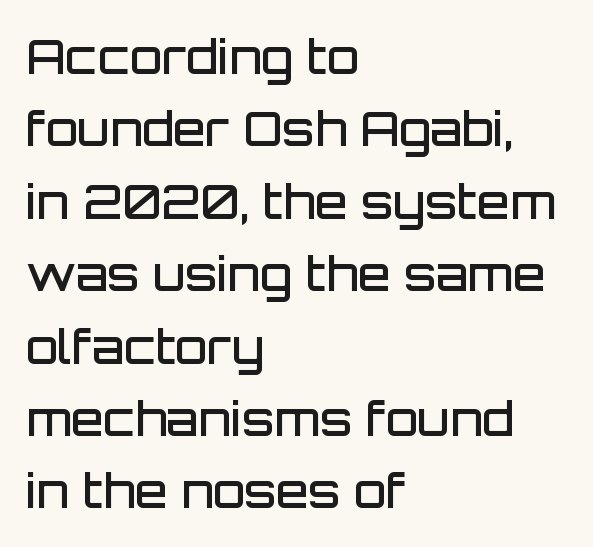
Students, this is semibold: more ink than regular, less than bold. Where is the straight margin? On the left. The passage shown is typed in a proportional face where columns would drift. The space between consecutive lines is moderate.
